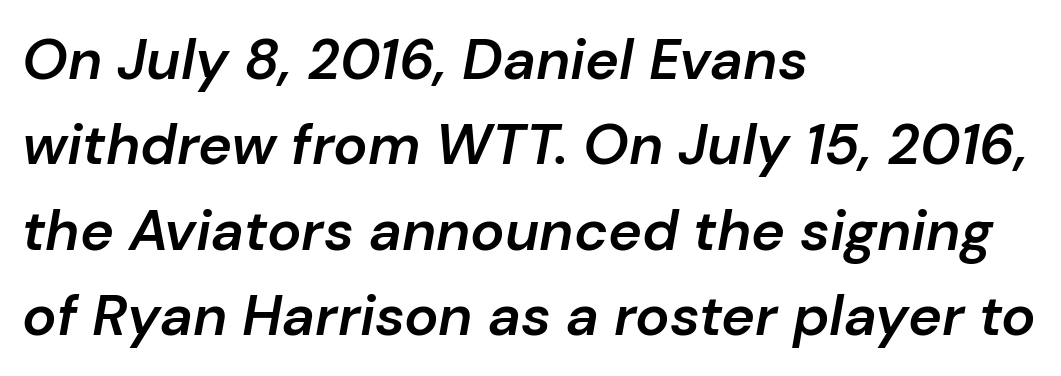
Tracking value appears to be zero — textbook default spacing. The passage shown is semibold, sitting just below true bold. Normally led — the rows are evenly, conventionally spaced. Proportional: the letters do not fall into vertical columns. A classic flush-left, rag-right setting is used for this passage. Unmarked baselines from the first word to the last.
